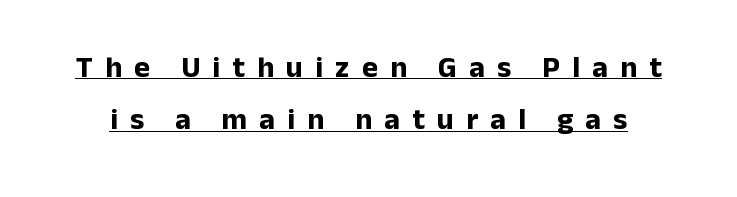
Q: Is the text bold? A: Yes.
Q: Is the text italic (slanted)? A: No, it is upright.
Q: Is the typeface a serif or a sans-serif typeface? A: Sans-serif.
Q: Is the text underlined? A: Yes.
Q: Is the spacing between letters normal or unusually wide? A: Unusually wide.
Q: Width (condensed, normal, or wide)? A: Normal.
Q: Stroke contrast? A: Low.
Q: x-height? A: Medium.
Q: Monospaced? A: No.
